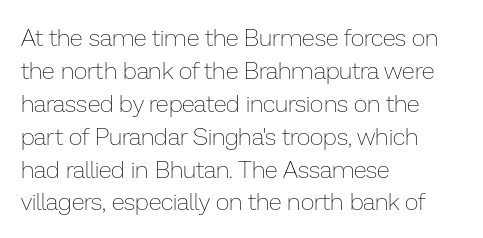
The image shows 24 px text type, upright; set left-aligned, normal line spacing (1.37x), normal letter spacing, not underlined.
